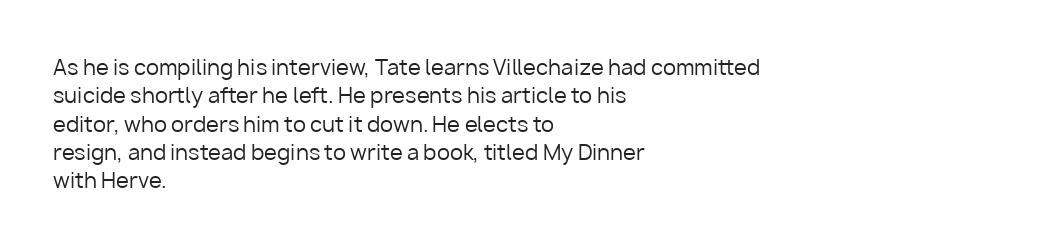
Evenly set lines give the paragraph a standard silhouette. Students, note that the glyphs here touch the page at normal intervals. In terms of posture, this sample is upright. Typeset ragged right — the left edge is the straight one.
